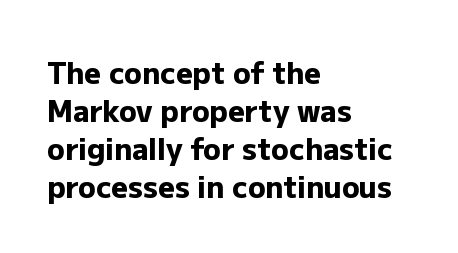
The image shows 29 px heavy sans-serif type, upright; set left-aligned, normal line spacing (1.31x), normal letter spacing, not underlined; low stroke contrast and a medium x-height.
